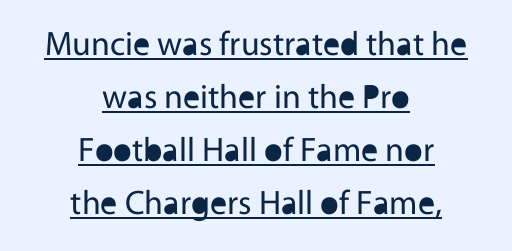
The image shows 34 px regular-weight sans-serif type, upright; set centered, normal line spacing (1.56x), normal letter spacing, underlined; a medium x-height.
